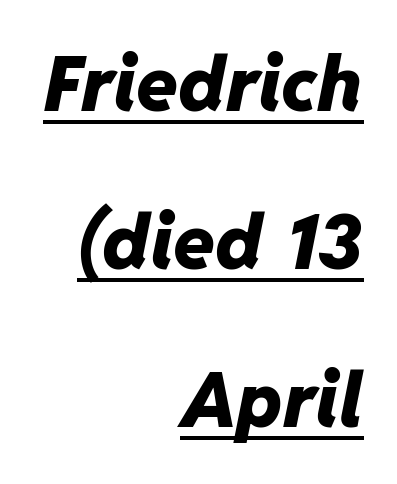
Q: Is the text bold? A: Yes.
Q: Is the text italic (slanted)? A: Yes, it leans right by about 11 degrees.
Q: Is the text underlined? A: Yes.
Q: How is the paragraph aligned? A: Right-aligned.
Q: Is the spacing between letters normal or unusually wide? A: Normal.
Q: Is the spacing between lines tight, normal or loose? A: Loose.
Q: Width (condensed, normal, or wide)? A: Normal.
Q: Stroke contrast? A: Low.
Q: x-height? A: Medium.
Q: Monospaced? A: No.
